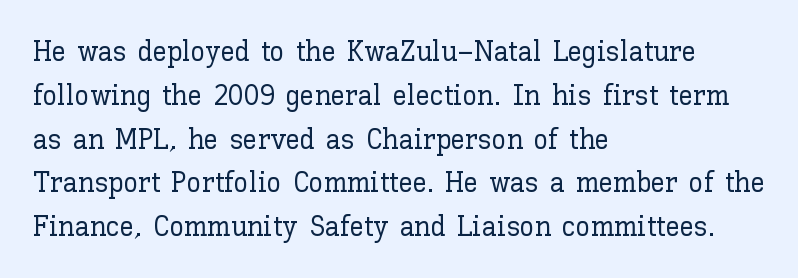
The image shows 29 px text type, upright; set left-aligned, normal line spacing (1.51x), normal letter spacing, not underlined; low stroke contrast and a medium x-height.
